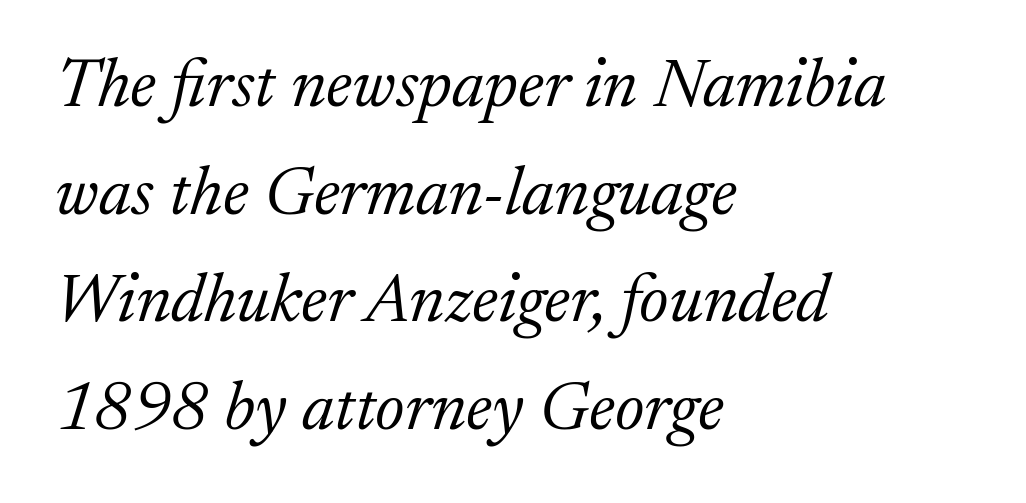
The horizontal fit of the characters is conventional and even. The glyphs in this specimen are seriffed. The glyphs look as if they've been sheared to an angle. Vertical stems look standard width or narrower in stroke. Each row of text sits above clean, open space. Whoever set this chose a conventional vertical rhythm.
